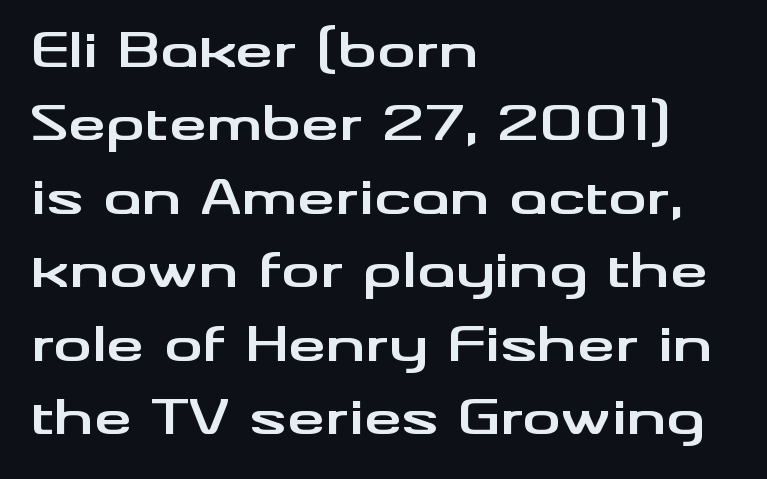
The image shows 48 px bold, wide sans-serif type, upright; set left-aligned, normal line spacing (1.53x), normal letter spacing, not underlined; medium stroke contrast and a small x-height.
